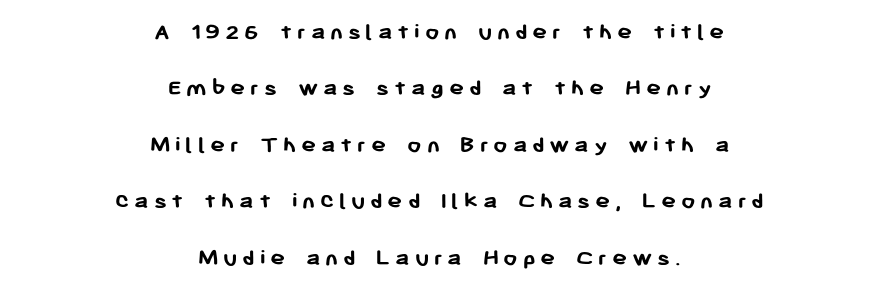
{"italic": "no", "bold": "yes", "underline": "no", "align": "center", "line_spacing": "loose", "line_spacing_ratio": 2.26, "glyph_px": 25}
